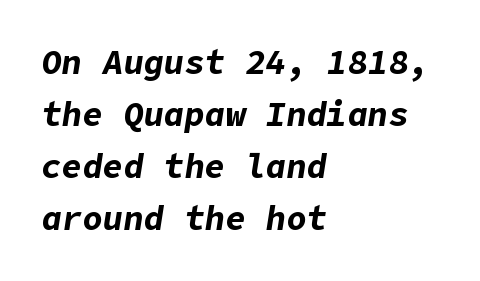
The image shows 34 px bold type, italic (leaning right); set left-aligned, normal line spacing (1.53x), normal letter spacing, not underlined; low stroke contrast and a medium x-height.
